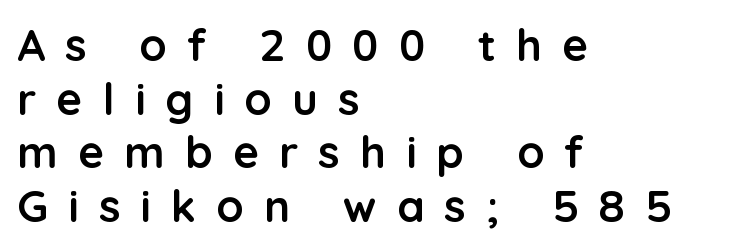
The ragged edge is on the right, which tells us the setting is flush left. You can tell from the bare stems that sans-serif type was used. Designer's note — italics off, roman on. The font is running at its bold setting. The line texture is sparse and dotted thanks to wide tracking. Each row of text sits above clean, open space.
